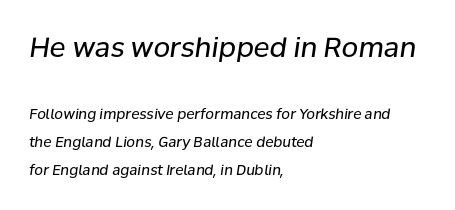
The image shows 27 px text type, italic (leaning right); set left-aligned, loose line spacing (1.99x), normal letter spacing, not underlined; the first (top) block is 1.93x larger.
